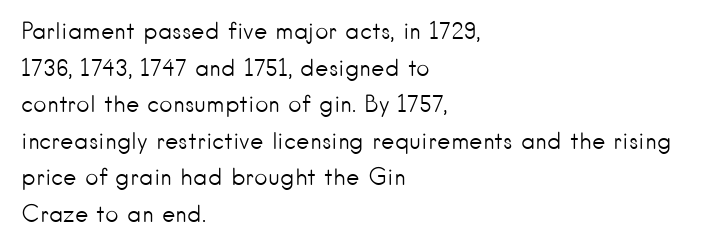
Q: Is the text bold? A: No.
Q: Is the text italic (slanted)? A: No, it is upright.
Q: Is the text underlined? A: No.
Q: How is the paragraph aligned? A: Left-aligned.
Q: Is the spacing between letters normal or unusually wide? A: Normal.
Q: Is the spacing between lines tight, normal or loose? A: Normal.
